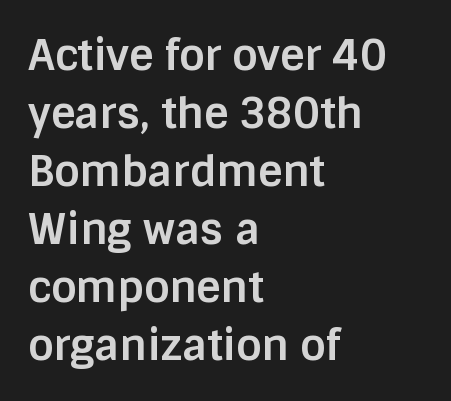
Q: Is the text bold? A: Yes.
Q: Is the text italic (slanted)? A: No, it is upright.
Q: Is the typeface a serif or a sans-serif typeface? A: Sans-serif.
Q: Is the text underlined? A: No.
Q: How is the paragraph aligned? A: Left-aligned.
Q: Is the spacing between letters normal or unusually wide? A: Normal.
Q: Is the spacing between lines tight, normal or loose? A: Normal.
Q: Width (condensed, normal, or wide)? A: Normal.
Q: Stroke contrast? A: Low.
Q: x-height? A: Large.
Q: Monospaced? A: No.
